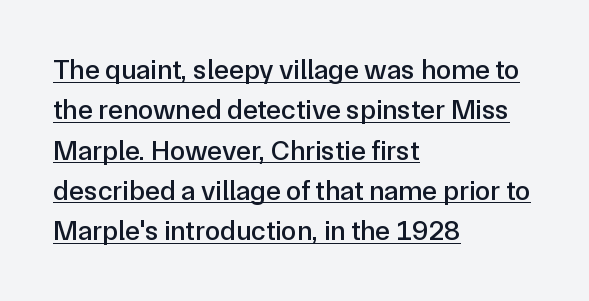
The image shows 28 px sans-serif type, upright; set left-aligned, normal line spacing (1.44x), normal letter spacing, underlined; low stroke contrast and a medium x-height.
